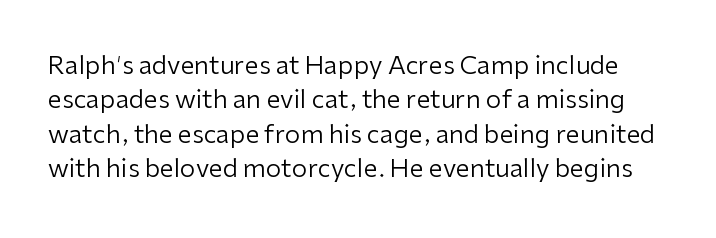
The image shows 25 px text type, upright; set normal line spacing (1.38x), normal letter spacing, not underlined.
